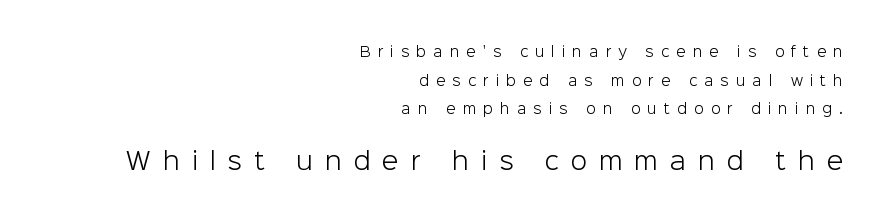
{"italic": "no", "bold": "no", "underline": "no", "align": "right", "line_spacing": "loose", "line_spacing_ratio": 2.04, "letter_spacing": "wide", "letter_spacing_em": 0.5, "larger_block": "second", "size_ratio": 1.71, "glyph_px": 24}
